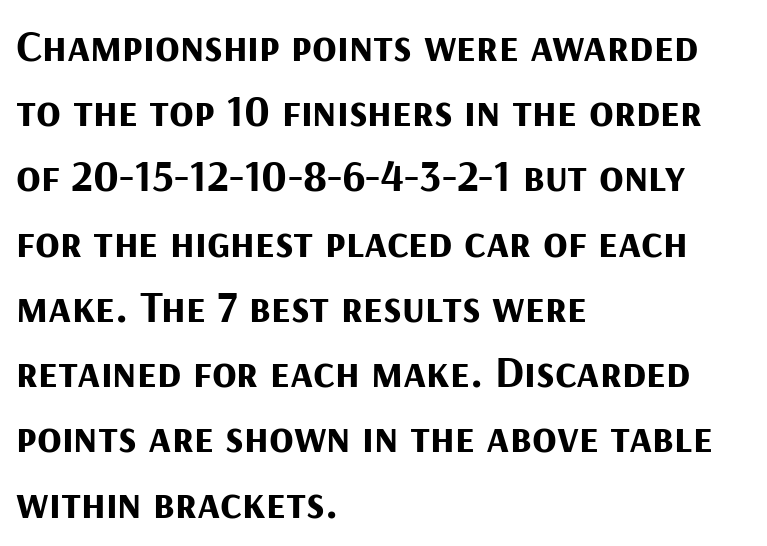
The image shows 45 px bold sans-serif type, upright; set left-aligned, normal line spacing (1.45x), normal letter spacing, not underlined; medium stroke contrast and a medium x-height.
